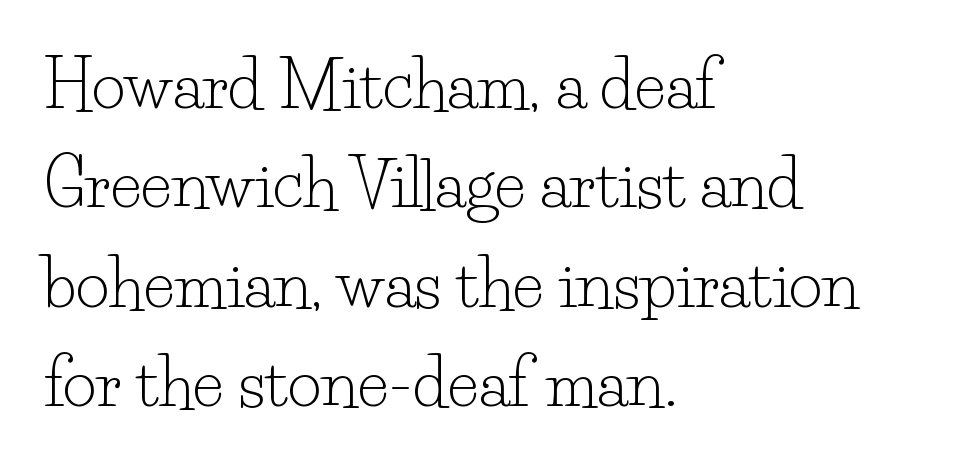
Looks like regular typesetting: each glyph gets only the width it needs. This rendering uses left alignment, leaving the right contour irregular. In terms of letterspacing, this is plain default setting. No heavy texture on the line: the type isn't bold.
